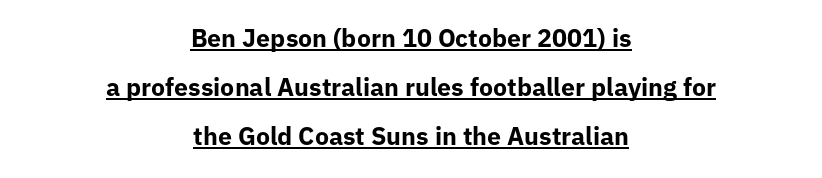
{"italic": "no", "bold": "yes", "underline": "yes", "align": "center", "line_spacing": "loose", "line_spacing_ratio": 1.97, "letter_spacing": "normal", "letter_spacing_em": 0.0, "glyph_px": 25}
